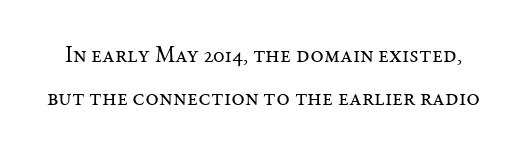
{"italic": "no", "bold": "no", "underline": "no", "line_spacing_ratio": 1.88, "letter_spacing": "normal", "letter_spacing_em": 0.0, "glyph_px": 23}
